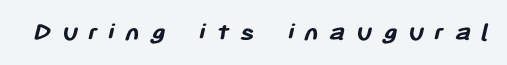
Only glyphs here, with clear space below each row. Typographic density is high because the face is bold. Letterform terminals end flat and unadorned throughout the passage. The letters advance in unequal steps, a hallmark of proportional type.
